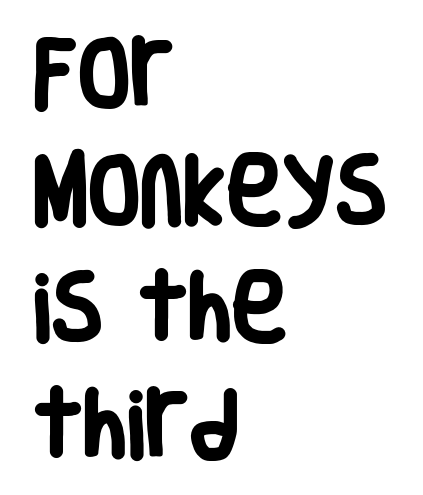
Q: Is the text bold? A: Yes.
Q: Is the text italic (slanted)? A: No, it is upright.
Q: Is the typeface a serif or a sans-serif typeface? A: Sans-serif.
Q: Is the text underlined? A: No.
Q: How is the paragraph aligned? A: Left-aligned.
Q: Is the spacing between letters normal or unusually wide? A: Normal.
Q: Is the spacing between lines tight, normal or loose? A: Normal.
Q: Width (condensed, normal, or wide)? A: Condensed.
Q: Stroke contrast? A: Low.
Q: x-height? A: Large.
Q: Monospaced? A: No.
